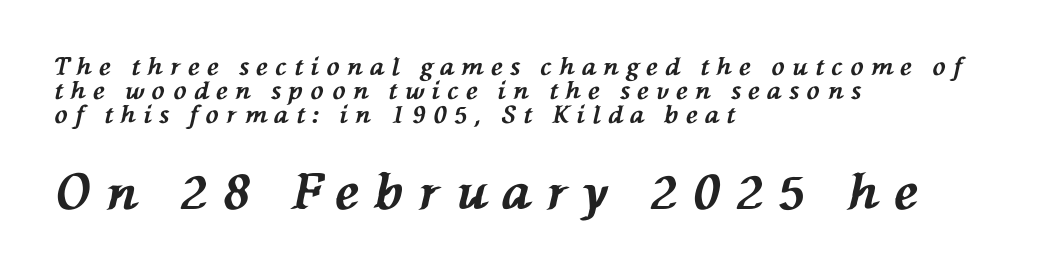
{"italic": "yes", "lean": "left", "slant_degrees": 76, "bold": "yes", "weight": "bold", "width": "normal", "stroke_contrast": "medium", "x_height": "medium", "monospaced": "no", "underline": "no", "align": "left", "line_spacing": "tight", "line_spacing_ratio": 1.0, "letter_spacing": "wide", "letter_spacing_em": 0.32, "larger_block": "second", "size_ratio": 2.04, "glyph_px": 49}
